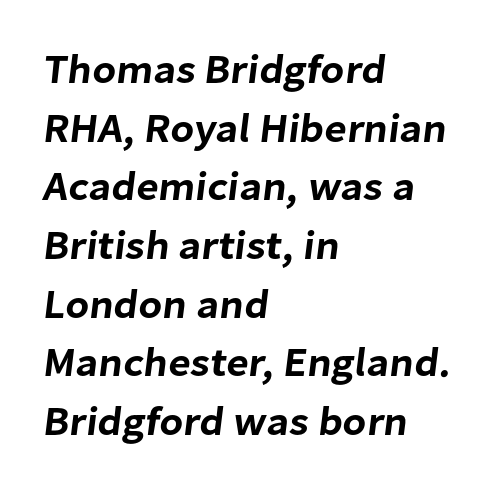
{"serif": "no", "width": "normal", "stroke_contrast": "low", "x_height": "medium", "monospaced": "no", "underline": "no", "align": "left", "line_spacing": "normal", "line_spacing_ratio": 1.43, "letter_spacing": "normal", "letter_spacing_em": 0.0, "glyph_px": 41}
